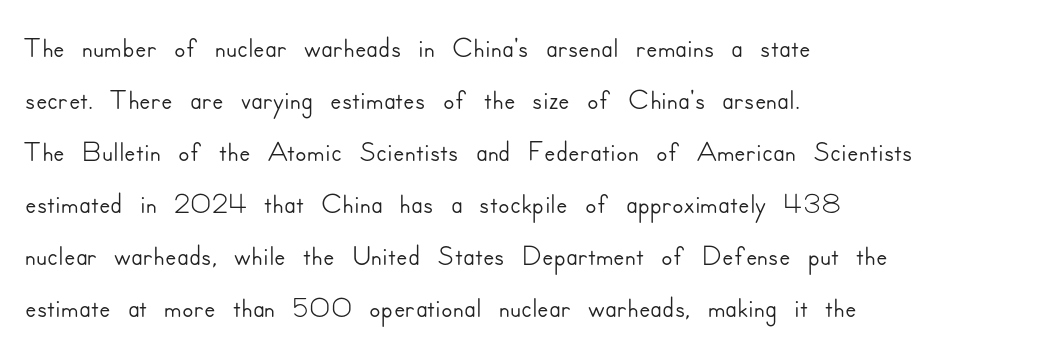
The image shows 42 px sans-serif type, upright; set left-aligned, line spacing 1.24x, normal letter spacing, not underlined; low stroke contrast and a small x-height.
